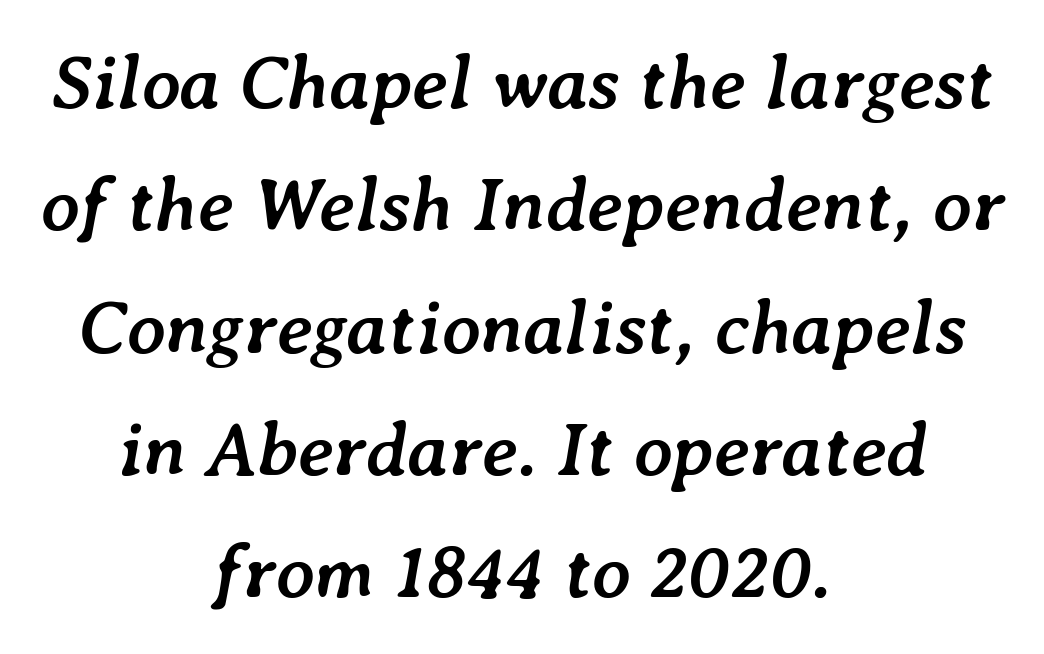
The gap between lines stays unmarked. The letters are bold, with thick, heavy strokes. The rendering uses natural spacing where letterforms have individual widths. Centered paragraph, ragged on both sides. Regular leading. Yep, that's italic — everything's leaning.
